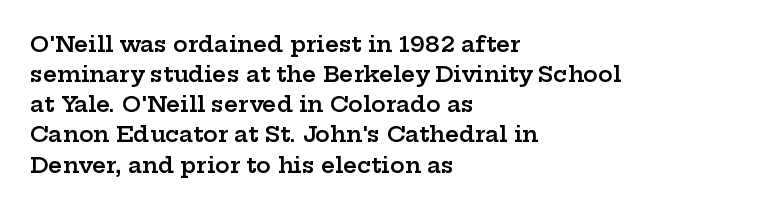
Q: Is the text bold? A: Semi-bold.
Q: Is the text italic (slanted)? A: No, it is upright.
Q: Is the text underlined? A: No.
Q: How is the paragraph aligned? A: Left-aligned.
Q: Is the spacing between letters normal or unusually wide? A: Normal.
Q: Is the spacing between lines tight, normal or loose? A: Normal.
